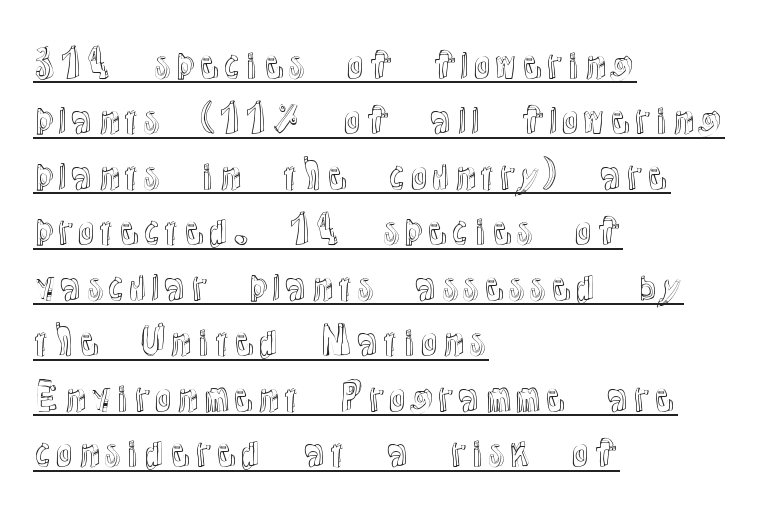
Q: Is the text italic (slanted)? A: No, it is upright.
Q: Is the text underlined? A: Yes.
Q: How is the paragraph aligned? A: Left-aligned.
Q: Is the spacing between letters normal or unusually wide? A: Normal.
Q: Is the spacing between lines tight, normal or loose? A: Normal.
Q: Width (condensed, normal, or wide)? A: Normal.
Q: x-height? A: Medium.
Q: Monospaced? A: No.
